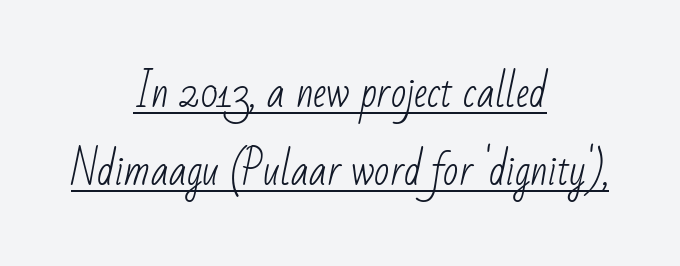
Each letter's strokes conclude bluntly, with no projecting serifs. Descenders here cross a horizontal rule under the line. A typesetter would call this proportional, since set widths differ per character. Centered paragraph, ragged on both sides. No heavy texture on the line: the type isn't bold. The space between consecutive lines is lavish.
